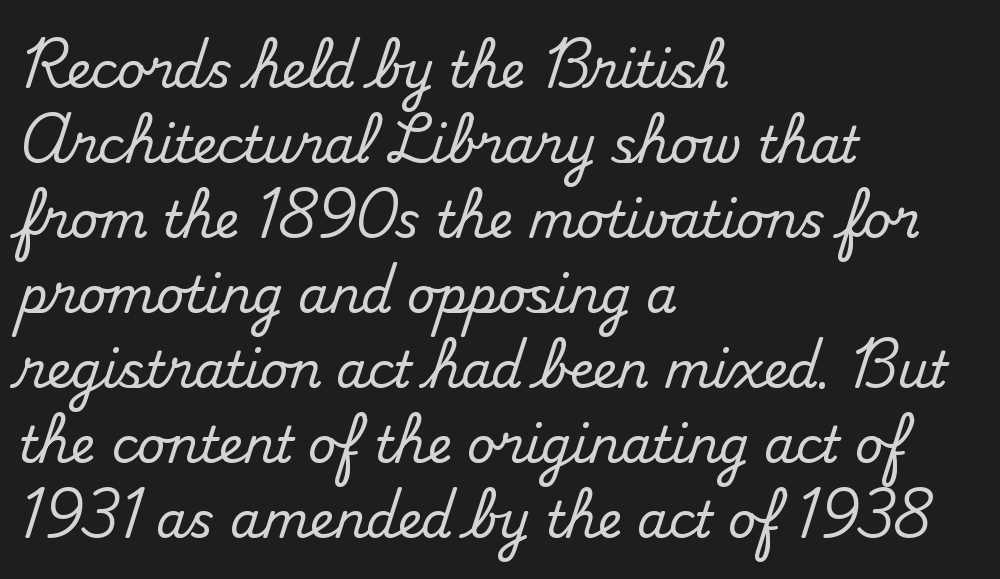
{"serif": "yes", "width": "normal", "stroke_contrast": "medium", "x_height": "small", "monospaced": "no", "underline": "no", "align": "left", "line_spacing": "normal", "line_spacing_ratio": 1.53, "letter_spacing": "normal", "letter_spacing_em": 0.0, "glyph_px": 49}
